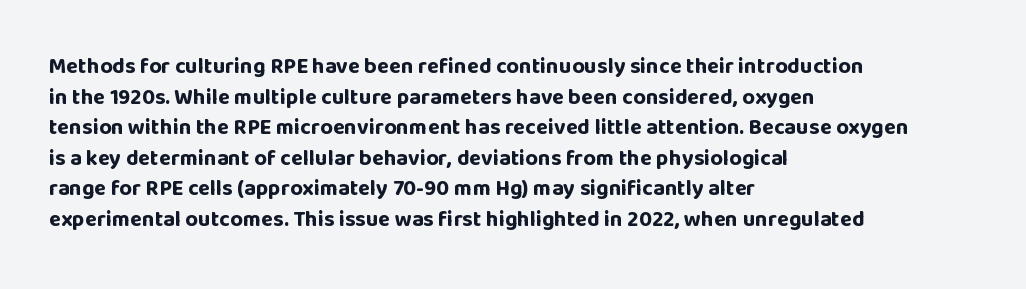
{"italic": "no", "bold": "yes", "underline": "no", "align": "left", "line_spacing": "normal", "line_spacing_ratio": 1.39, "letter_spacing": "normal", "letter_spacing_em": 0.0, "glyph_px": 22}
